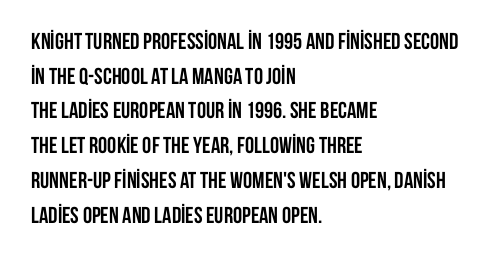
{"italic": "no", "bold": "yes", "underline": "no", "align": "left", "line_spacing": "normal", "line_spacing_ratio": 1.51, "letter_spacing": "normal", "letter_spacing_em": 0.0, "glyph_px": 23}
